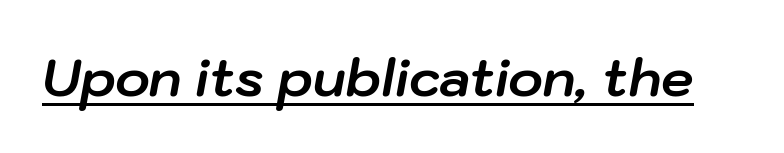
The image shows 52 px bold type, italic (leaning right); set normal letter spacing, underlined; low stroke contrast and a medium x-height.
